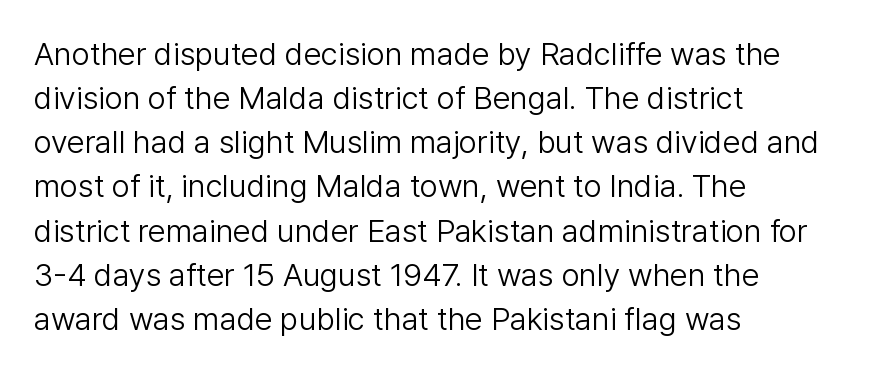
The image shows 32 px light sans-serif type, upright; set left-aligned, normal line spacing (1.38x), normal letter spacing, not underlined; low stroke contrast and a medium x-height.
